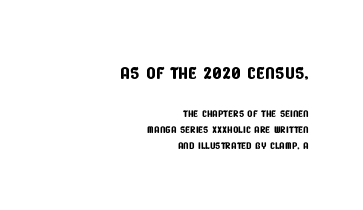
{"underline": "no", "align": "right", "line_spacing": "tight", "line_spacing_ratio": 1.15, "letter_spacing": "normal", "letter_spacing_em": 0.0, "larger_block": "first", "size_ratio": 1.79, "glyph_px": 25}
